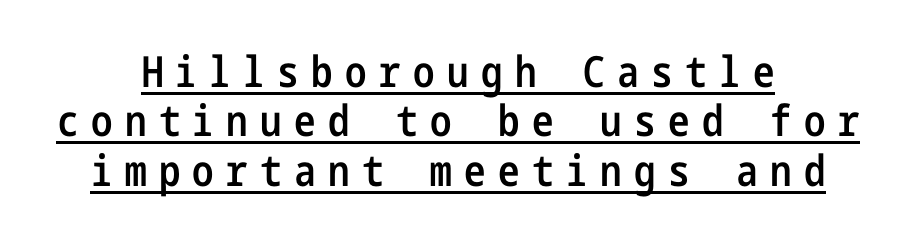
The image shows 43 px semibold, condensed sans-serif type, upright; set centered, tight line spacing (1.15x), unusually wide letter spacing (+0.29 em), underlined; low stroke contrast and a medium x-height.
